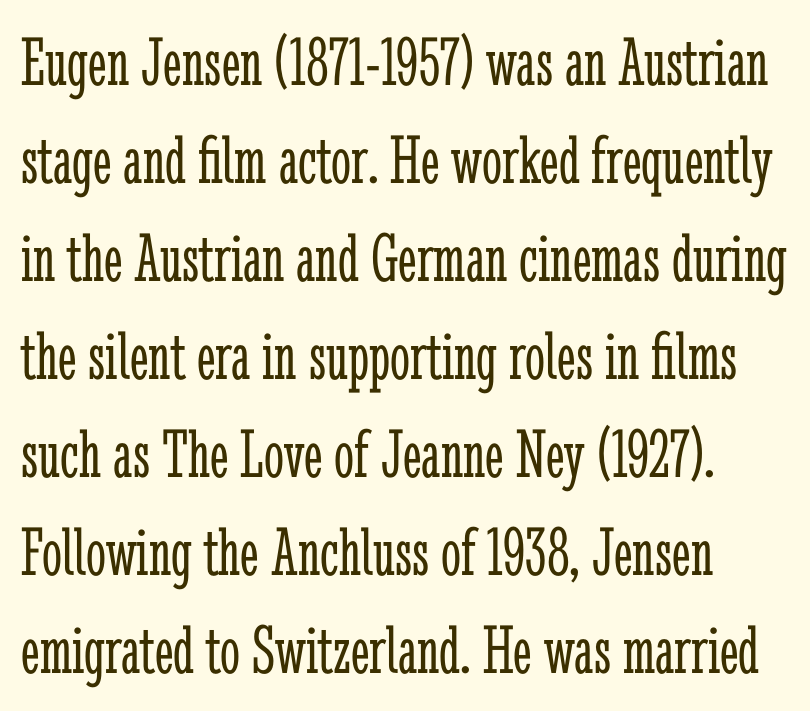
The designer left line spacing at the default. Stem width sits at or under what a default text font uses. The face used here is rendered with its standard letterfit. The designer went with a serif here, giving each stem small feet.
